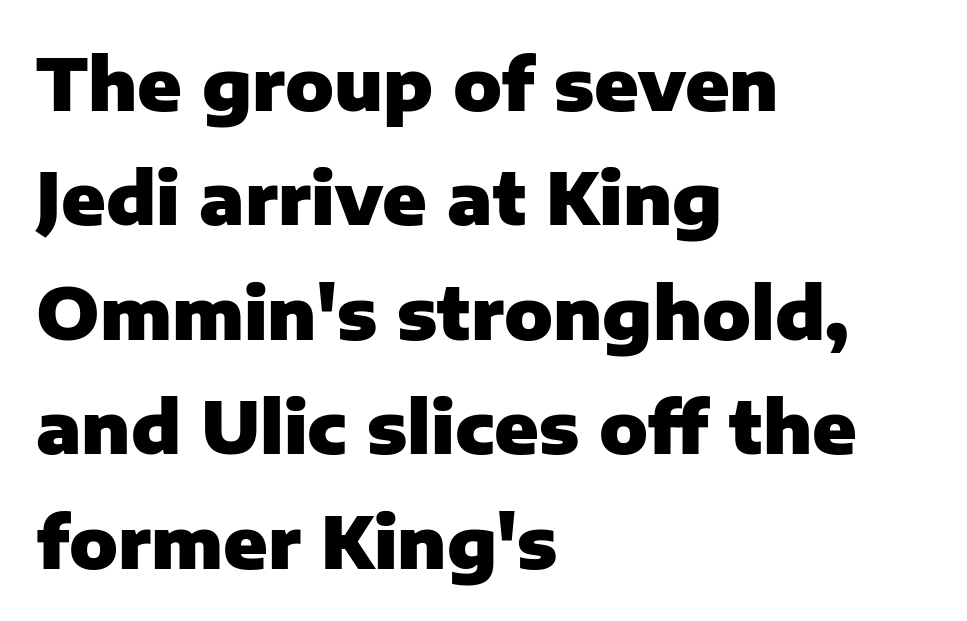
The image shows 72 px heavy sans-serif type, upright; set left-aligned, normal line spacing (1.59x), normal letter spacing, not underlined; low stroke contrast and a medium x-height.
